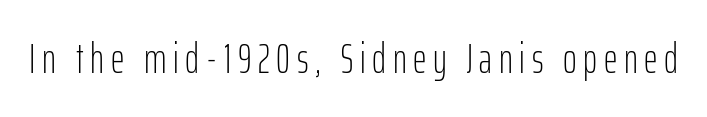
Q: Is the text bold? A: No.
Q: Is the text italic (slanted)? A: No, it is upright.
Q: Is the typeface a serif or a sans-serif typeface? A: Sans-serif.
Q: Is the text underlined? A: No.
Q: Width (condensed, normal, or wide)? A: Condensed.
Q: Stroke contrast? A: Low.
Q: x-height? A: Medium.
Q: Monospaced? A: No.
